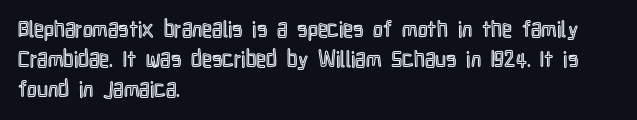
{"italic": "no", "underline": "no", "align": "left", "line_spacing": "normal", "line_spacing_ratio": 1.37, "letter_spacing": "normal", "letter_spacing_em": 0.0, "glyph_px": 22}
